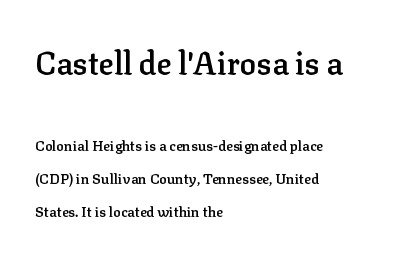
Q: Is the text bold? A: Semi-bold.
Q: Is the text italic (slanted)? A: No, it is upright.
Q: Is the typeface a serif or a sans-serif typeface? A: Serif.
Q: Is the text underlined? A: No.
Q: How is the paragraph aligned? A: Left-aligned.
Q: Is the spacing between letters normal or unusually wide? A: Normal.
Q: Is the spacing between lines tight, normal or loose? A: Loose.
Q: Which block of text is set in a larger size, the first (top) or the second (bottom)? A: The first (top) one.
Q: Width (condensed, normal, or wide)? A: Normal.
Q: Stroke contrast? A: Low.
Q: x-height? A: Medium.
Q: Monospaced? A: No.
